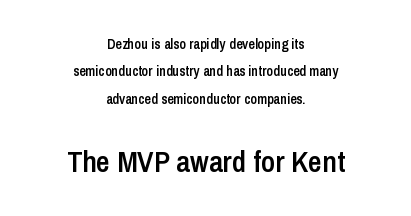
The image shows 30 px semibold, condensed sans-serif type, upright; set centered, loose line spacing (1.95x), normal letter spacing, not underlined; the second (bottom) block is 2.14x larger; low stroke contrast and a medium x-height.
